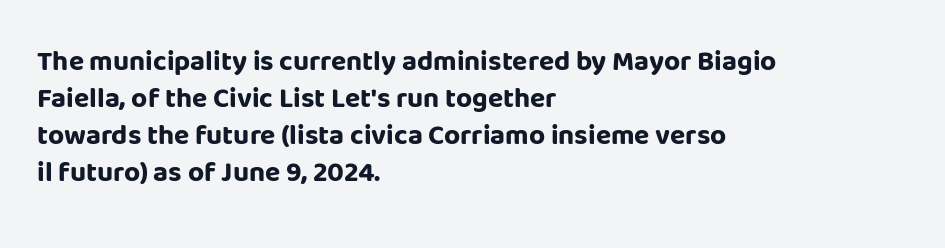
The image shows 28 px bold sans-serif type, upright; set left-aligned, normal line spacing (1.32x), normal letter spacing, not underlined; low stroke contrast and a large x-height.
